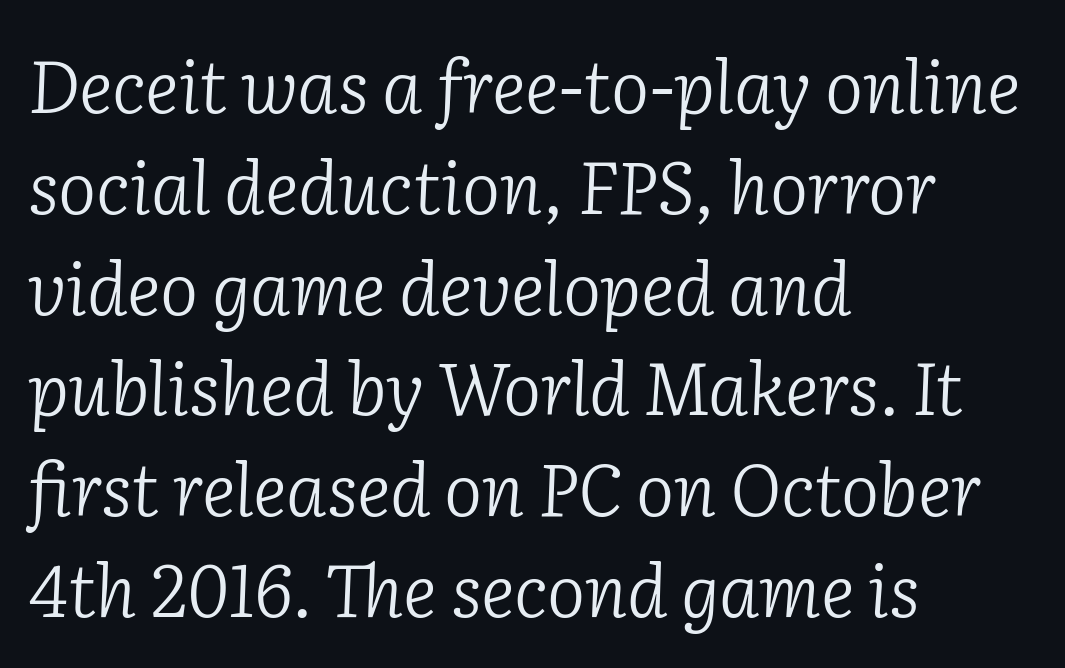
{"serif": "yes", "italic": "yes", "lean": "right", "slant_degrees": 2, "bold": "no", "weight": "light", "width": "normal", "stroke_contrast": "low", "x_height": "medium", "monospaced": "no", "underline": "no", "align": "left", "line_spacing": "normal", "line_spacing_ratio": 1.4, "letter_spacing": "normal", "letter_spacing_em": 0.0, "glyph_px": 72}
